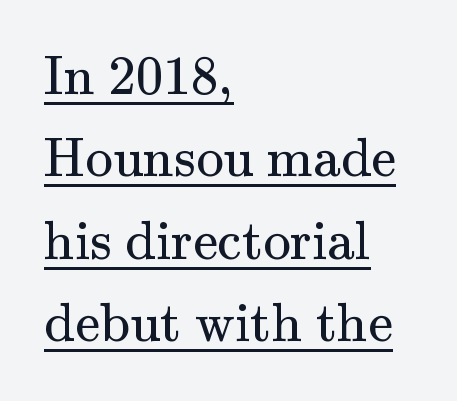
{"serif": "yes", "italic": "no", "bold": "no", "weight": "regular", "width": "normal", "stroke_contrast": "medium", "x_height": "small", "monospaced": "no", "underline": "yes", "align": "left", "line_spacing": "normal", "line_spacing_ratio": 1.5, "letter_spacing": "normal", "letter_spacing_em": 0.0, "glyph_px": 55}
